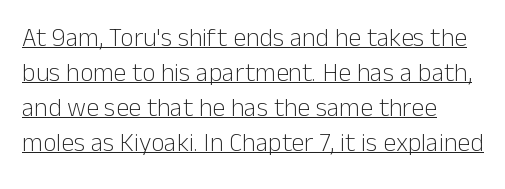
A roman cut, with each character standing at attention. Compared with typical body copy, the letter spacing here is the same. Does a line run under the words? Yes, clearly. Alignment: flush left. No chunkiness to these letters — they're not bold.
